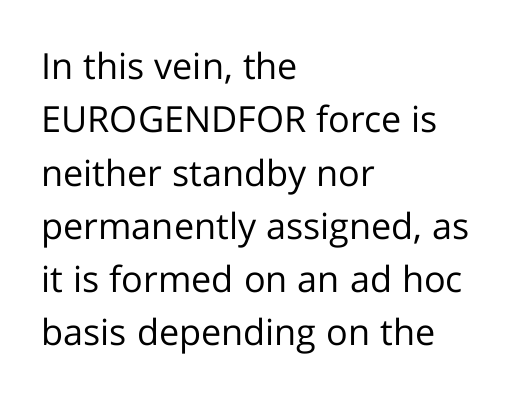
The font's upright variant was chosen for this text. Varying glyph widths throughout — classic text-font behaviour. Horizontal bands of white between lines are of average thickness. Does extra space separate the letters? No, they use regular spacing. Font category for this specimen: sans-serif. Leftover space on each line is placed entirely after the last word.
